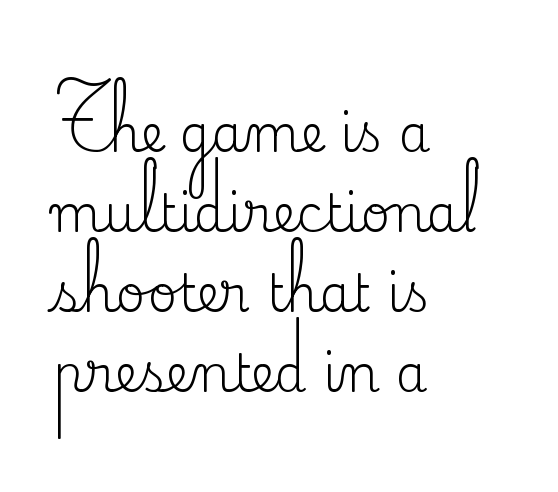
{"serif": "yes", "italic": "no", "bold": "no", "weight": "regular", "width": "normal", "stroke_contrast": "medium", "x_height": "small", "monospaced": "no", "underline": "no", "align": "left", "line_spacing": "normal", "line_spacing_ratio": 1.57, "letter_spacing": "normal", "letter_spacing_em": 0.0, "glyph_px": 51}
